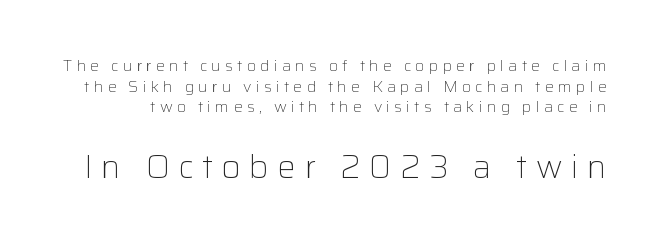
Stem width sits at or under what a default text font uses. Does the bottom block carry the larger type? Yes, it does. The lines sit at an ordinary, default distance from one another. Short note: letters widely spaced.
